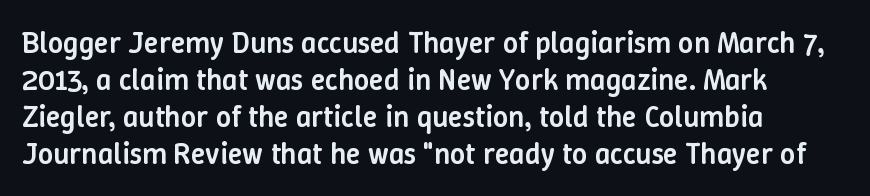
Q: Is the text bold? A: Semi-bold.
Q: Is the text italic (slanted)? A: No, it is upright.
Q: Is the text underlined? A: No.
Q: How is the paragraph aligned? A: Left-aligned.
Q: Is the spacing between letters normal or unusually wide? A: Normal.
Q: Width (condensed, normal, or wide)? A: Normal.
Q: Stroke contrast? A: Low.
Q: x-height? A: Medium.
Q: Monospaced? A: No.
